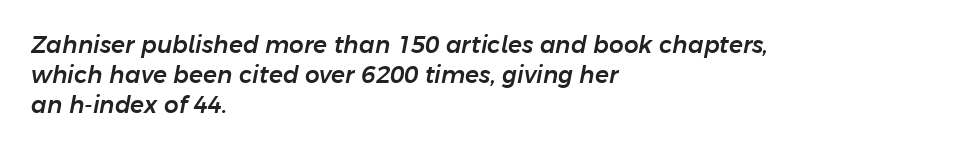
{"italic": "yes", "lean": "right", "slant_degrees": 11, "underline": "no", "align": "left", "line_spacing": "normal", "line_spacing_ratio": 1.31, "letter_spacing": "normal", "letter_spacing_em": 0.0, "glyph_px": 23}
